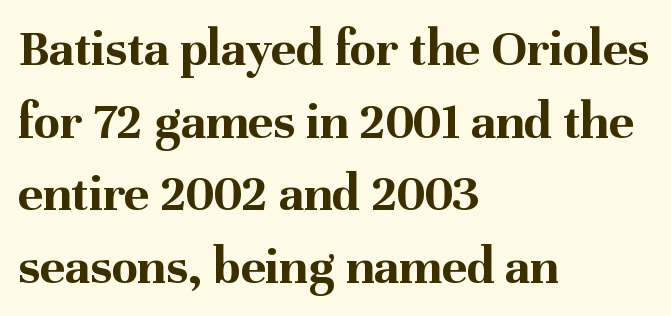
The image shows 53 px bold serif type, upright; set left-aligned, normal line spacing (1.37x), normal letter spacing, not underlined; medium stroke contrast and a medium x-height.
